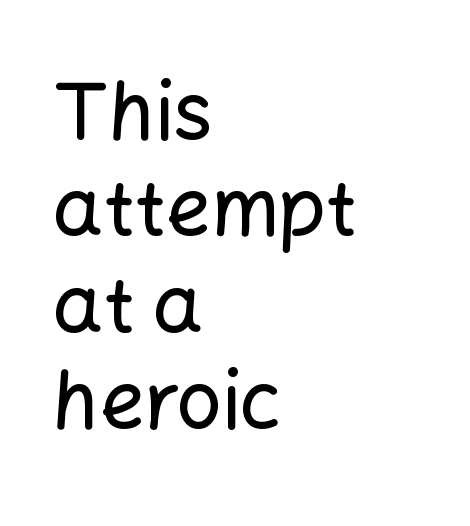
{"serif": "no", "italic": "no", "width": "normal", "stroke_contrast": "low", "x_height": "medium", "monospaced": "no", "underline": "no", "align": "left", "line_spacing_ratio": 1.22, "letter_spacing": "normal", "letter_spacing_em": 0.0, "glyph_px": 79}
